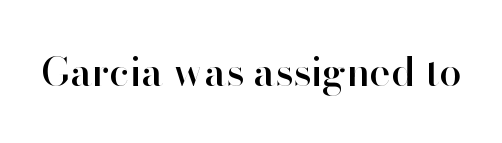
Q: Is the text italic (slanted)? A: No, it is upright.
Q: Is the typeface a serif or a sans-serif typeface? A: Sans-serif.
Q: Is the text underlined? A: No.
Q: Is the spacing between letters normal or unusually wide? A: Normal.
Q: Width (condensed, normal, or wide)? A: Normal.
Q: Stroke contrast? A: High.
Q: x-height? A: Small.
Q: Monospaced? A: No.
